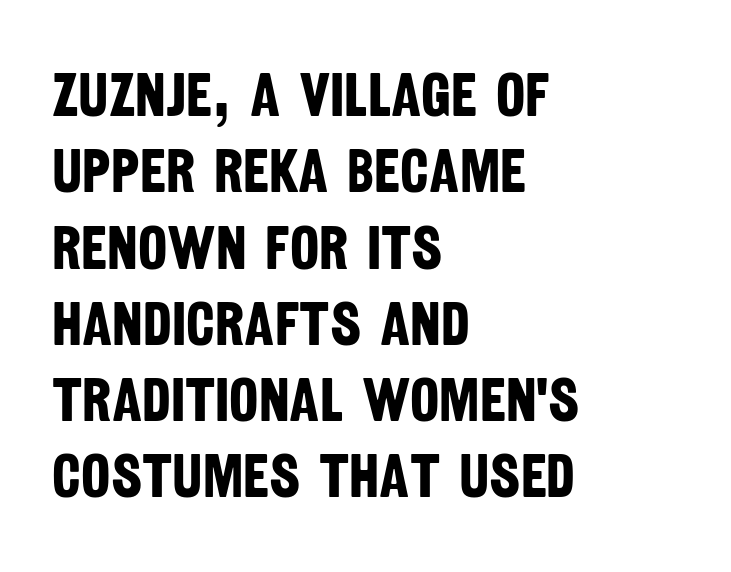
Q: Is the text bold? A: Yes.
Q: Is the typeface a serif or a sans-serif typeface? A: Sans-serif.
Q: Is the text underlined? A: No.
Q: How is the paragraph aligned? A: Left-aligned.
Q: Is the spacing between letters normal or unusually wide? A: Normal.
Q: Width (condensed, normal, or wide)? A: Condensed.
Q: Stroke contrast? A: Low.
Q: x-height? A: Large.
Q: Monospaced? A: No.
